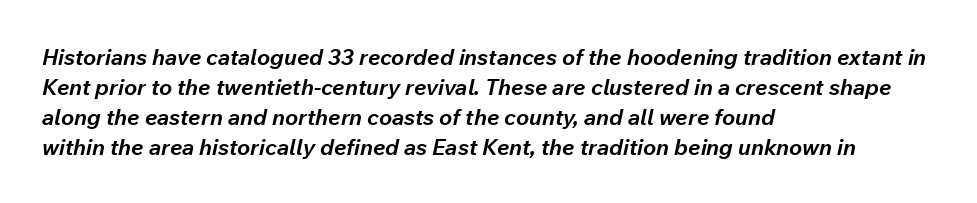
Q: Is the text bold? A: Yes.
Q: Is the text italic (slanted)? A: Yes, it leans right by about 12 degrees.
Q: Is the text underlined? A: No.
Q: How is the paragraph aligned? A: Left-aligned.
Q: Is the spacing between letters normal or unusually wide? A: Normal.
Q: Is the spacing between lines tight, normal or loose? A: Normal.
